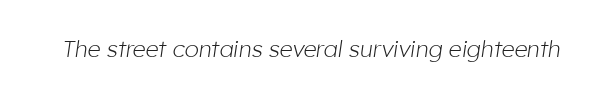
On a weight scale, this lands at 450 or below. The horizontal fit of the characters is conventional and even. The glyphs are unaccompanied by any horizontal stroke below them. The lettering tilts uniformly, giving the passage an italic look.
